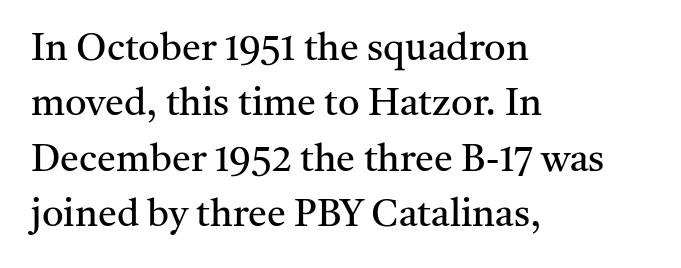
Q: Is the text bold? A: No.
Q: Is the text italic (slanted)? A: No, it is upright.
Q: Is the typeface a serif or a sans-serif typeface? A: Serif.
Q: Is the text underlined? A: No.
Q: How is the paragraph aligned? A: Left-aligned.
Q: Is the spacing between letters normal or unusually wide? A: Normal.
Q: Is the spacing between lines tight, normal or loose? A: Normal.
Q: Width (condensed, normal, or wide)? A: Normal.
Q: Stroke contrast? A: Medium.
Q: x-height? A: Medium.
Q: Monospaced? A: No.
